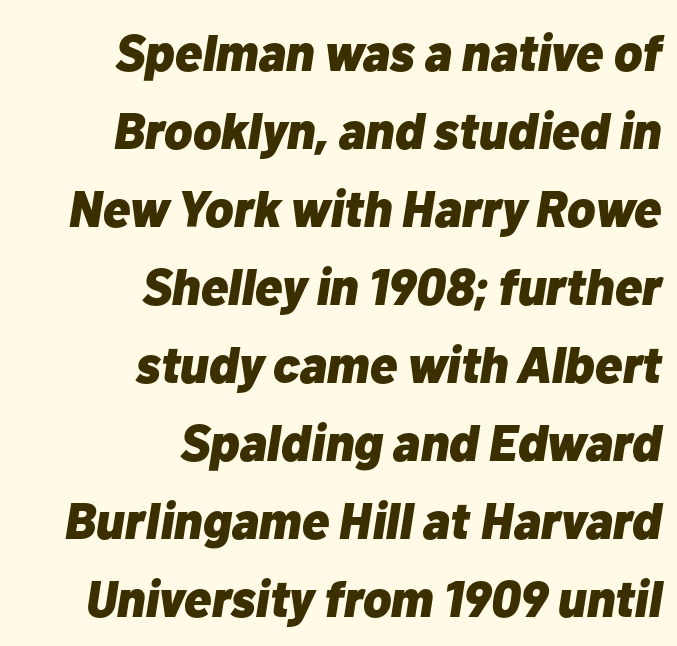
{"italic": "yes", "lean": "right", "slant_degrees": 10, "bold": "yes", "weight": "heavy", "width": "normal", "stroke_contrast": "low", "x_height": "medium", "monospaced": "no", "underline": "no", "align": "right", "line_spacing": "normal", "line_spacing_ratio": 1.53, "letter_spacing": "normal", "letter_spacing_em": 0.0, "glyph_px": 51}
